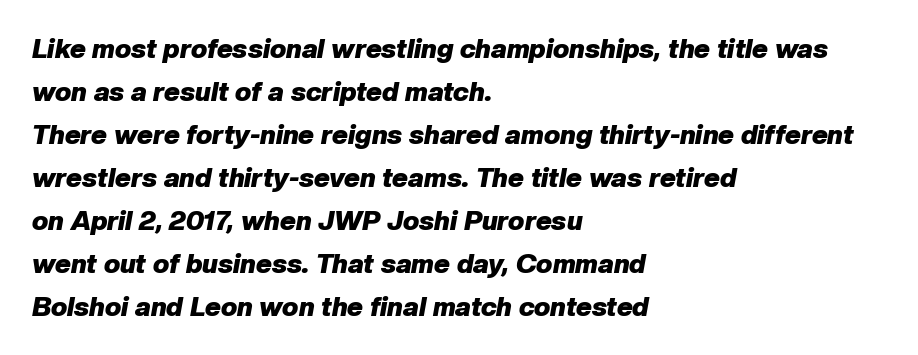
Q: Is the text bold? A: Yes.
Q: Is the text italic (slanted)? A: Yes, it leans right by about 10 degrees.
Q: Is the text underlined? A: No.
Q: How is the paragraph aligned? A: Left-aligned.
Q: Is the spacing between letters normal or unusually wide? A: Normal.
Q: Is the spacing between lines tight, normal or loose? A: Normal.
